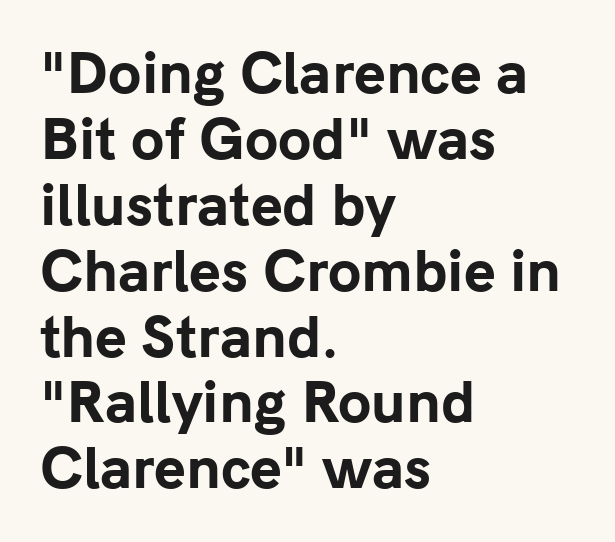
The image shows 54 px bold sans-serif type, upright; set left-aligned, line spacing 1.22x, normal letter spacing, not underlined; low stroke contrast and a medium x-height.
